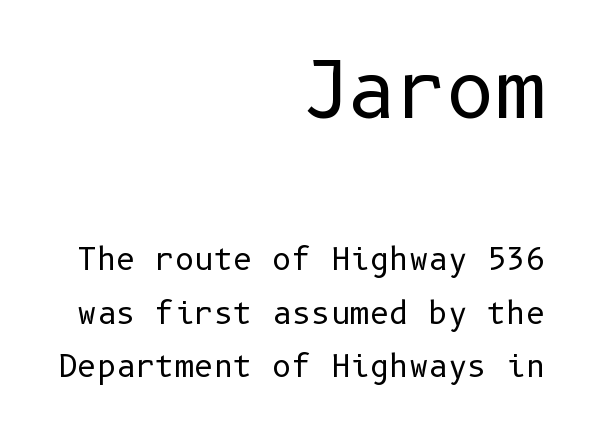
The designer went with a sans here, leaving each stem footless. Every stem runs plumb, perpendicular to the baseline. Weight: in the light-to-regular range. Teacher's note: observe the even right margin — that is flush-right alignment.
